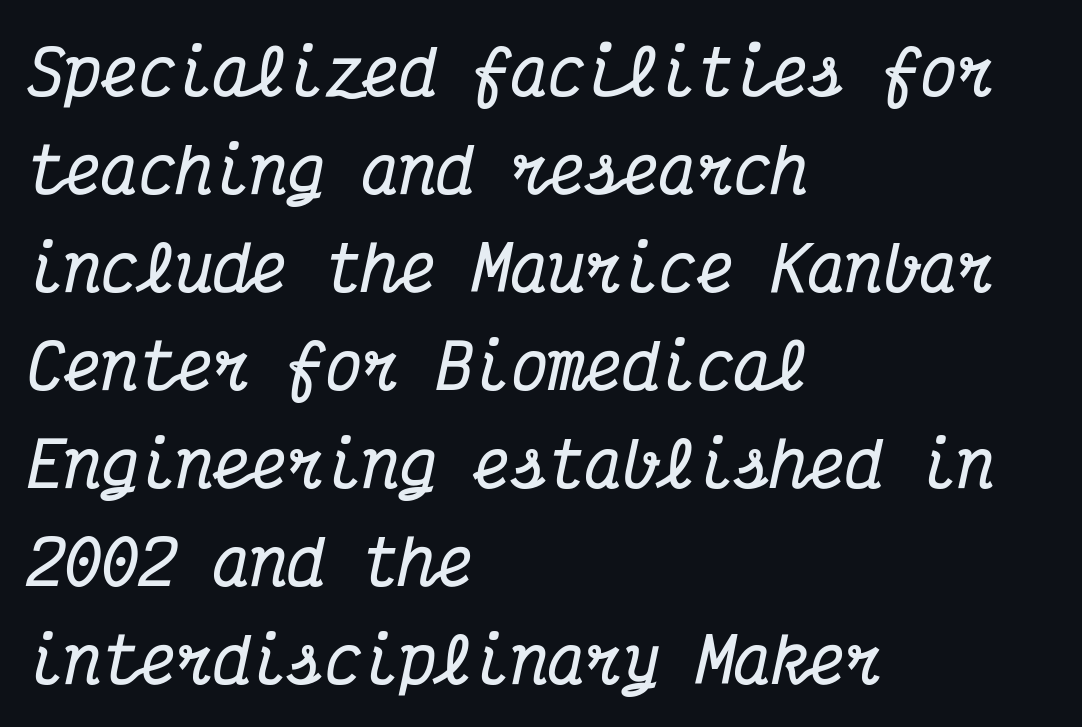
Q: Is the text bold? A: Yes.
Q: Is the text italic (slanted)? A: Yes, it leans right by about 12 degrees.
Q: Is the typeface a serif or a sans-serif typeface? A: Serif.
Q: Is the text underlined? A: No.
Q: How is the paragraph aligned? A: Left-aligned.
Q: Is the spacing between letters normal or unusually wide? A: Normal.
Q: Is the spacing between lines tight, normal or loose? A: Normal.
Q: Width (condensed, normal, or wide)? A: Condensed.
Q: Stroke contrast? A: Medium.
Q: x-height? A: Medium.
Q: Monospaced? A: Yes.
